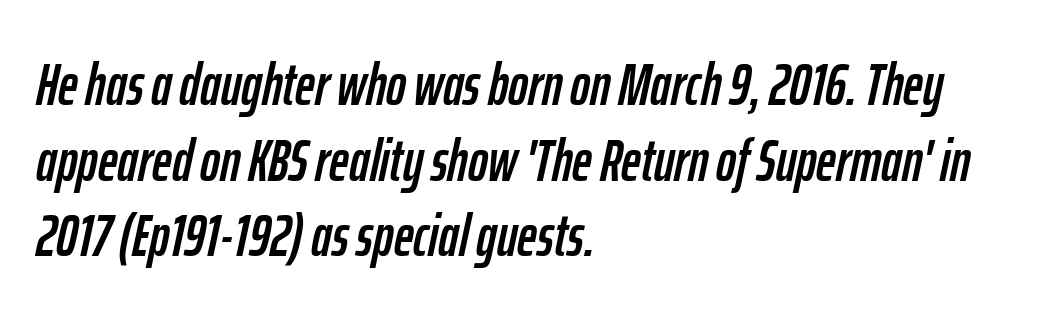
Q: Is the text italic (slanted)? A: Yes, it leans right by about 12 degrees.
Q: Is the text underlined? A: No.
Q: How is the paragraph aligned? A: Left-aligned.
Q: Is the spacing between letters normal or unusually wide? A: Normal.
Q: Is the spacing between lines tight, normal or loose? A: Normal.
Q: Width (condensed, normal, or wide)? A: Condensed.
Q: Stroke contrast? A: Low.
Q: x-height? A: Medium.
Q: Monospaced? A: No.
